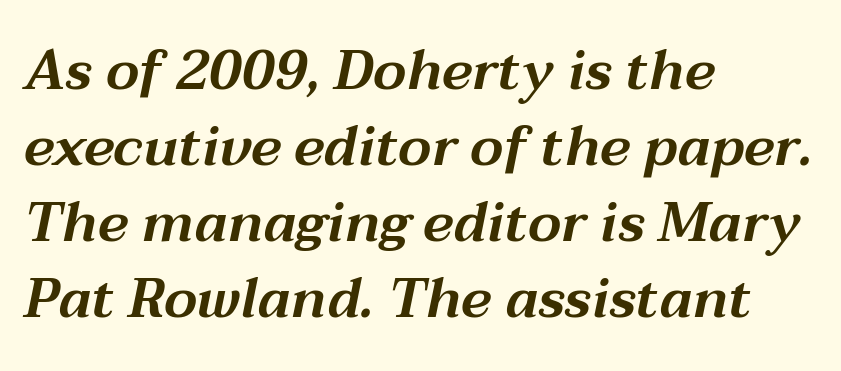
The ragged edge is on the right, which tells us the setting is flush left. This block has exactly the height ordinary leading produces. Compared with ordinary roman type, these characters are visibly tilted. Do the characters align in a grid? No, the font is proportional.
